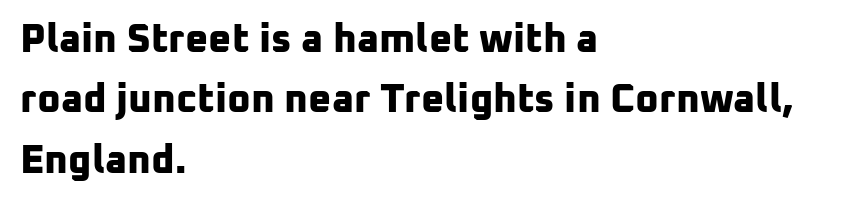
{"serif": "no", "bold": "yes", "weight": "bold", "width": "normal", "stroke_contrast": "low", "x_height": "medium", "monospaced": "no", "underline": "no", "align": "left", "line_spacing": "normal", "line_spacing_ratio": 1.51, "letter_spacing": "normal", "letter_spacing_em": 0.0, "glyph_px": 40}
